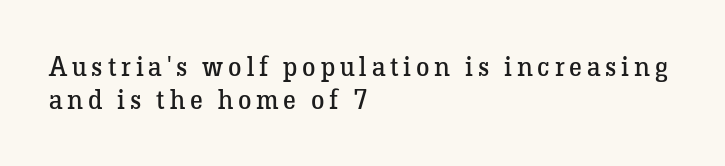
Q: Is the text bold? A: No.
Q: Is the text italic (slanted)? A: No, it is upright.
Q: Is the text underlined? A: No.
Q: How is the paragraph aligned? A: Left-aligned.
